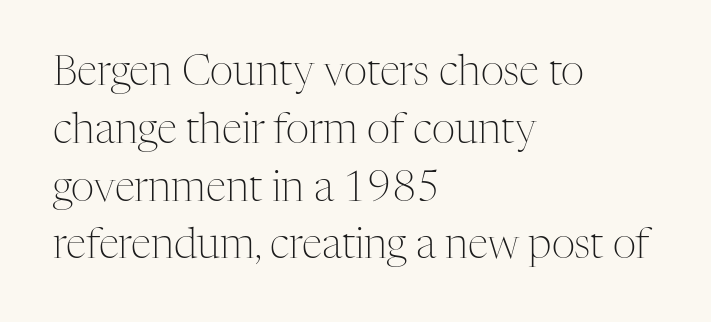
{"serif": "yes", "italic": "no", "bold": "no", "weight": "light", "width": "normal", "stroke_contrast": "medium", "x_height": "medium", "monospaced": "no", "underline": "no", "align": "left", "line_spacing": "normal", "line_spacing_ratio": 1.41, "letter_spacing": "normal", "letter_spacing_em": 0.0, "glyph_px": 41}
